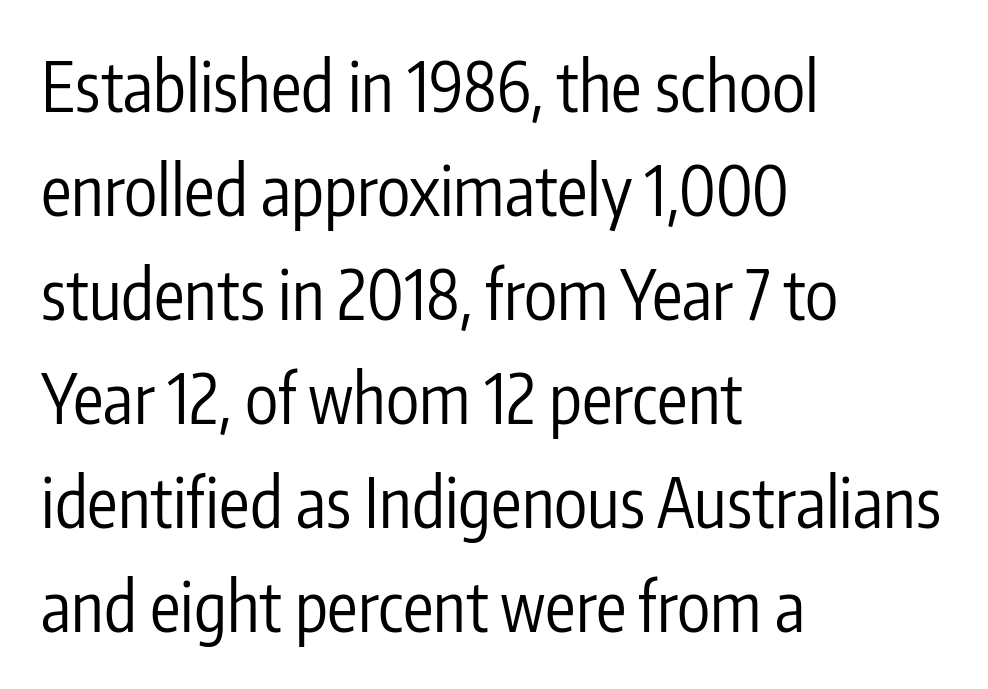
The designer went with a sans here, leaving each stem footless. A classic flush-left, rag-right setting is used for this passage. This block has exactly the height ordinary leading produces. You could not count columns in this text — the font is proportionally spaced. Vertical stems look standard width or narrower in stroke. The letterforms sit shoulder to shoulder at normal distance.
